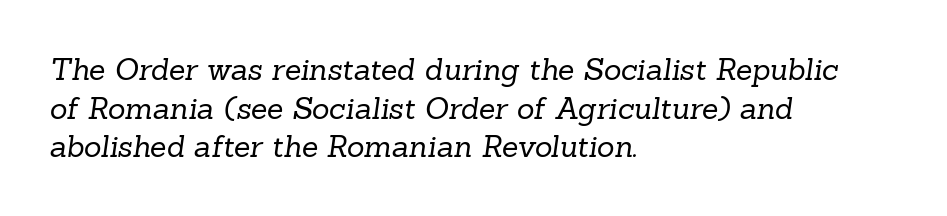
Q: Is the text bold? A: No.
Q: Is the typeface a serif or a sans-serif typeface? A: Serif.
Q: Is the text underlined? A: No.
Q: How is the paragraph aligned? A: Left-aligned.
Q: Is the spacing between letters normal or unusually wide? A: Normal.
Q: Is the spacing between lines tight, normal or loose? A: Normal.
Q: Width (condensed, normal, or wide)? A: Normal.
Q: Stroke contrast? A: Low.
Q: x-height? A: Medium.
Q: Monospaced? A: No.
